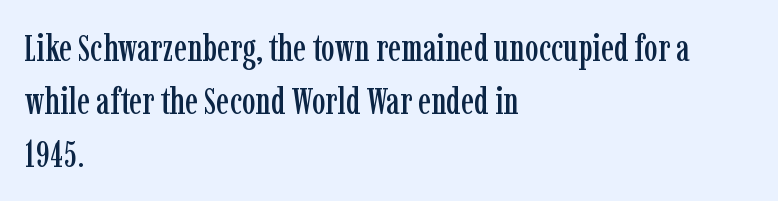
Reading down the block, your eye returns to a fixed left position each line. Every character sits straight up, as roman type does. The font family rendered here belongs to the serif group. Beneath every word, the page is bare. The designer left line spacing at the default.
